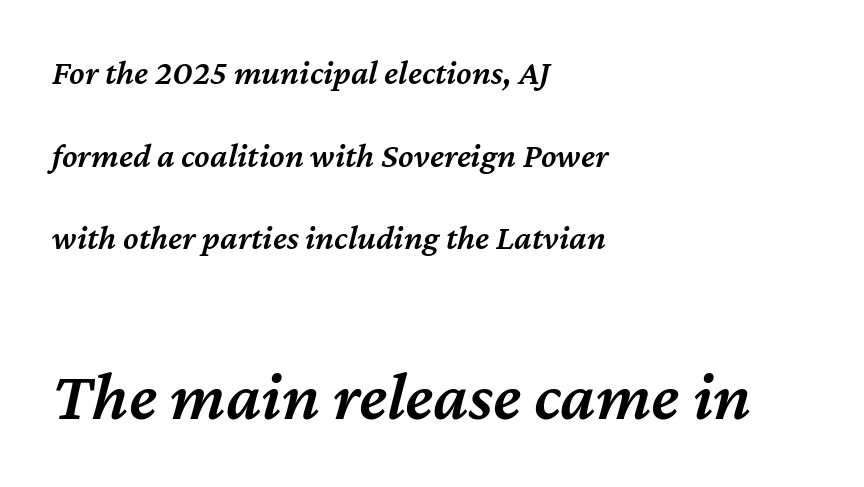
The passage shown is typed in a proportional face where columns would drift. Unmarked baselines from the first word to the last. Left-aligned paragraph, ragged on the right. Reading top to bottom, the characters get bigger at the block break. Observe the ordinary spacing: letters are neighbours, not strangers.
